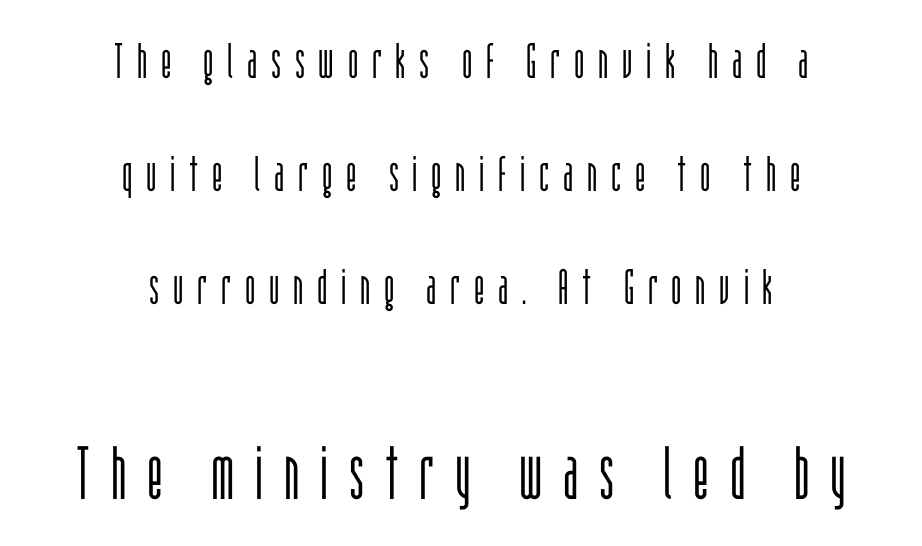
Quick note: interline space is abundant. Type size steps up from the first block to the second. Is this a heavy cut? Hardly; it is regular or lighter. The rendering shows plain stroke endings on the letterforms — a sans-serif design. It's the straight-up-and-down kind of type.
